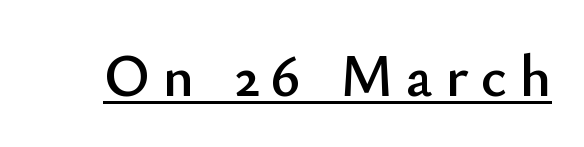
Q: Is the text italic (slanted)? A: No, it is upright.
Q: Is the typeface a serif or a sans-serif typeface? A: Sans-serif.
Q: Is the text underlined? A: Yes.
Q: Is the spacing between letters normal or unusually wide? A: Unusually wide.
Q: Width (condensed, normal, or wide)? A: Normal.
Q: Stroke contrast? A: Low.
Q: x-height? A: Small.
Q: Monospaced? A: No.
